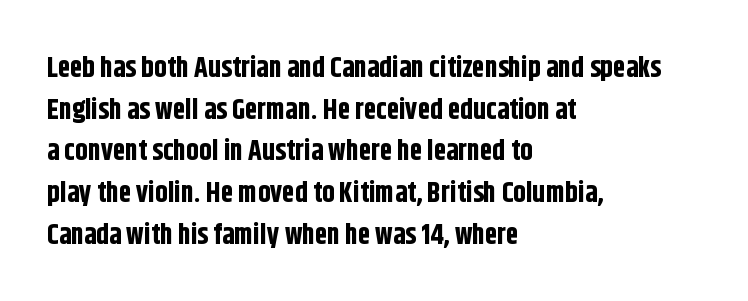
This rendering features lettering with no underline. Short note: letters normally spaced. These lines sit exactly where default settings would place them. A sans-serif font was chosen for this passage.
